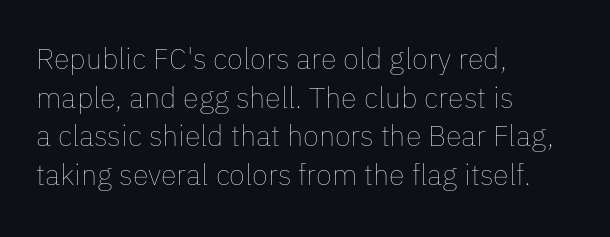
No italicization has been applied; the sample stays upright. Each letter keeps its own natural width here, so spacing adapts to shape. Regarding leading, the lines here are spaced in the standard way. Reading down the block, your eye returns to a fixed left position each line. The foot of each line stays bare and open. You could call the tracking neutral — neither tight nor loose.
